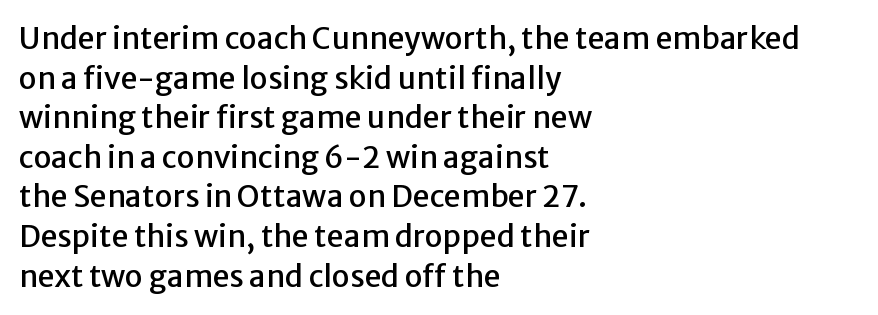
The face used here is proportionally spaced, like ordinary book or web type. A typesetter would mark this as roman, not italic. Grotesque or geometric, the face here clearly has no serifs. Inter-character spacing is left at the font's built-in metrics.
